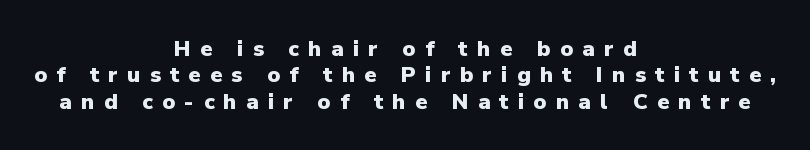
{"italic": "no", "bold": "yes", "underline": "no", "align": "center", "line_spacing_ratio": 1.2, "letter_spacing": "wide", "letter_spacing_em": 0.42, "glyph_px": 22}
